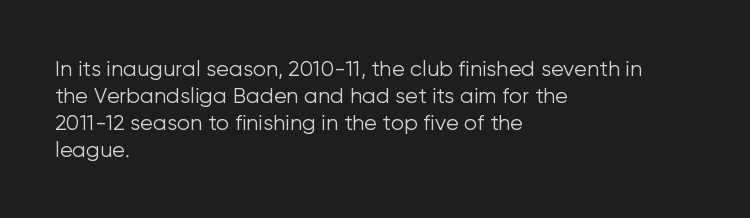
The image shows 21 px text type, upright; set left-aligned, normal line spacing (1.28x), normal letter spacing, not underlined.
